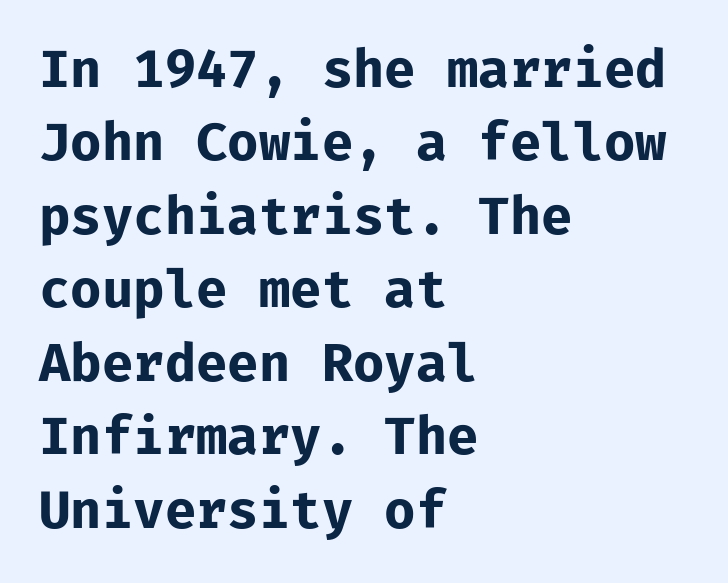
The image shows 51 px bold sans-serif type, upright; set left-aligned, normal line spacing (1.44x), normal letter spacing, not underlined; low stroke contrast and a medium x-height.
